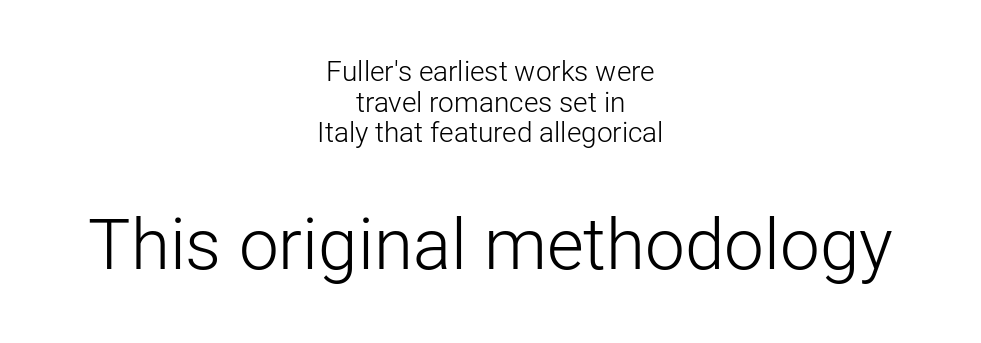
Q: Is the text bold? A: No.
Q: Is the text italic (slanted)? A: No, it is upright.
Q: Is the typeface a serif or a sans-serif typeface? A: Sans-serif.
Q: Is the text underlined? A: No.
Q: How is the paragraph aligned? A: Centered.
Q: Is the spacing between letters normal or unusually wide? A: Normal.
Q: Is the spacing between lines tight, normal or loose? A: Tight.
Q: Which block of text is set in a larger size, the first (top) or the second (bottom)? A: The second (bottom) one.
Q: Width (condensed, normal, or wide)? A: Normal.
Q: Stroke contrast? A: Low.
Q: x-height? A: Medium.
Q: Monospaced? A: No.
